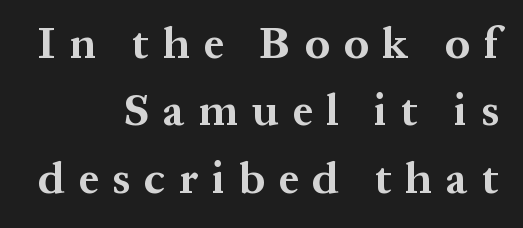
Q: Is the text bold? A: Yes.
Q: Is the text italic (slanted)? A: No, it is upright.
Q: Is the typeface a serif or a sans-serif typeface? A: Serif.
Q: Is the text underlined? A: No.
Q: How is the paragraph aligned? A: Right-aligned.
Q: Is the spacing between letters normal or unusually wide? A: Unusually wide.
Q: Is the spacing between lines tight, normal or loose? A: Normal.
Q: Width (condensed, normal, or wide)? A: Normal.
Q: Stroke contrast? A: Medium.
Q: x-height? A: Medium.
Q: Monospaced? A: No.
